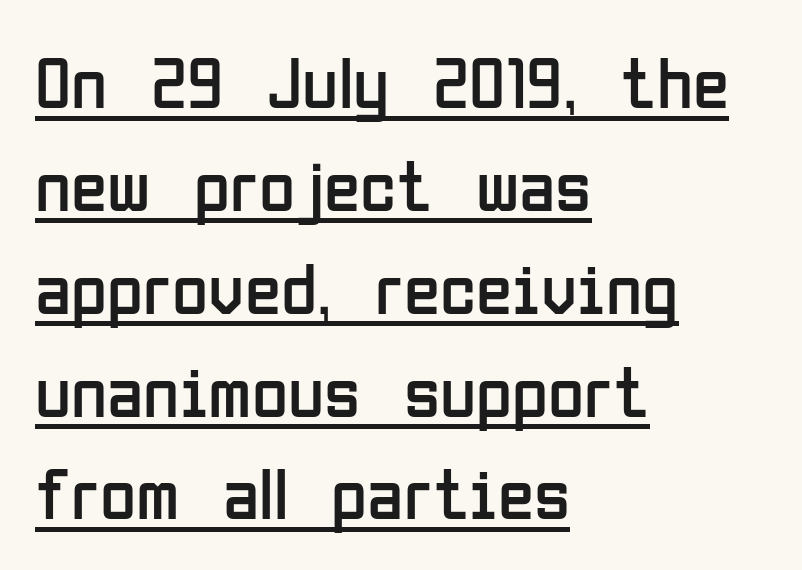
{"serif": "no", "italic": "no", "bold": "no", "weight": "regular", "width": "condensed", "stroke_contrast": "low", "x_height": "medium", "monospaced": "no", "underline": "yes", "align": "left", "line_spacing": "normal", "line_spacing_ratio": 1.39, "letter_spacing": "normal", "letter_spacing_em": 0.0, "glyph_px": 74}
